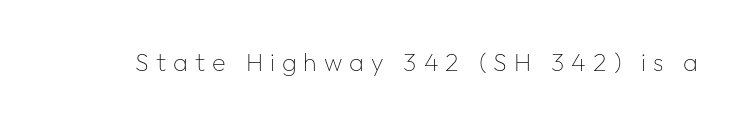
The image shows 25 px text type, upright; set unusually wide letter spacing (+0.28 em), not underlined.
